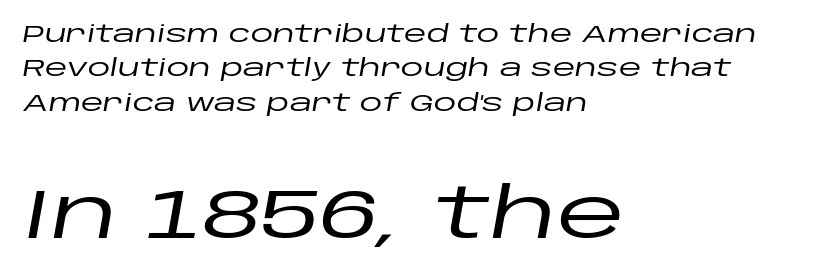
This rendering leaves character spacing at its baseline value. Proportional: the letters do not fall into vertical columns. If you measured baseline to baseline, you'd find a middling distance. The text carries the slant typical of an italic or oblique font. Scale increases going downward across the two blocks. Only glyphs here, with clear space below each row.
